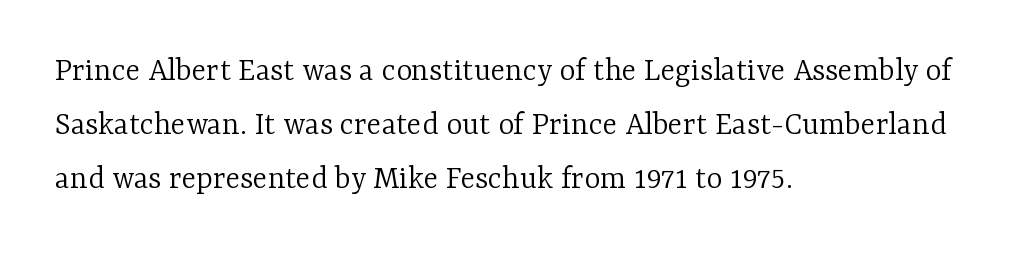
The image shows 34 px light serif type, upright; set left-aligned, normal line spacing (1.59x), normal letter spacing, not underlined; low stroke contrast and a medium x-height.
